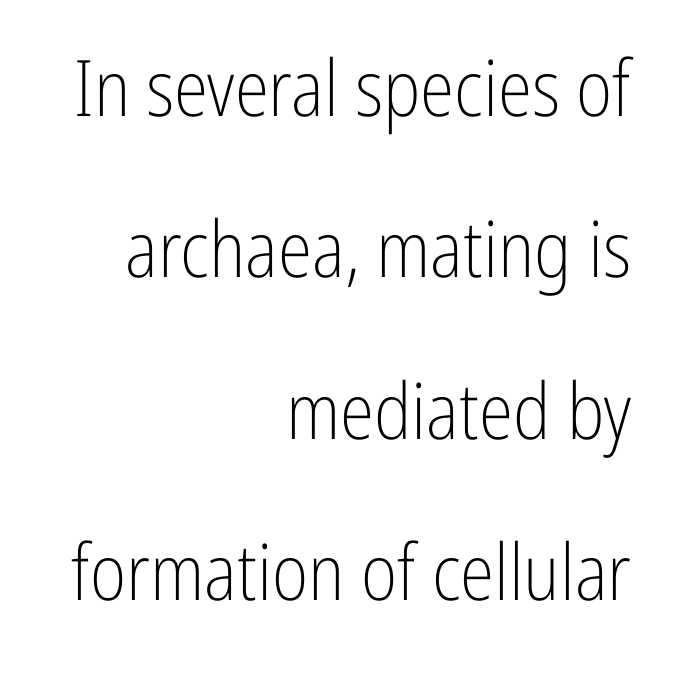
Q: Is the text bold? A: No.
Q: Is the text italic (slanted)? A: No, it is upright.
Q: Is the typeface a serif or a sans-serif typeface? A: Sans-serif.
Q: Is the text underlined? A: No.
Q: How is the paragraph aligned? A: Right-aligned.
Q: Is the spacing between letters normal or unusually wide? A: Normal.
Q: Is the spacing between lines tight, normal or loose? A: Loose.
Q: Width (condensed, normal, or wide)? A: Condensed.
Q: Stroke contrast? A: Low.
Q: x-height? A: Medium.
Q: Monospaced? A: No.
